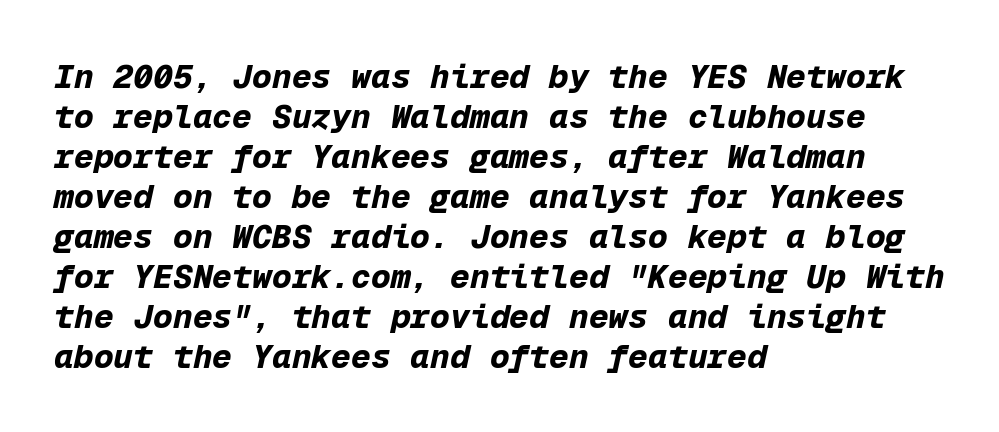
Q: Is the text bold? A: Yes.
Q: Is the text italic (slanted)? A: Yes, it leans right by about 12 degrees.
Q: Is the text underlined? A: No.
Q: How is the paragraph aligned? A: Left-aligned.
Q: Is the spacing between letters normal or unusually wide? A: Normal.
Q: Width (condensed, normal, or wide)? A: Normal.
Q: Stroke contrast? A: Low.
Q: x-height? A: Medium.
Q: Monospaced? A: Yes.
